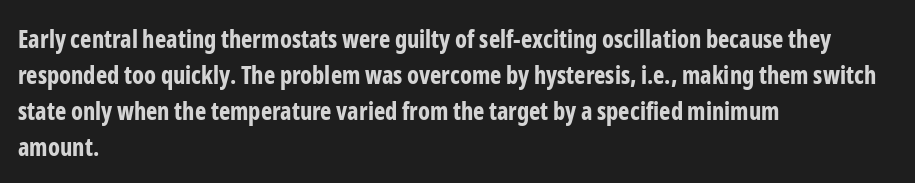
{"italic": "no", "bold": "yes", "underline": "no", "align": "left", "line_spacing": "normal", "line_spacing_ratio": 1.5, "letter_spacing": "normal", "letter_spacing_em": 0.0, "glyph_px": 24}
